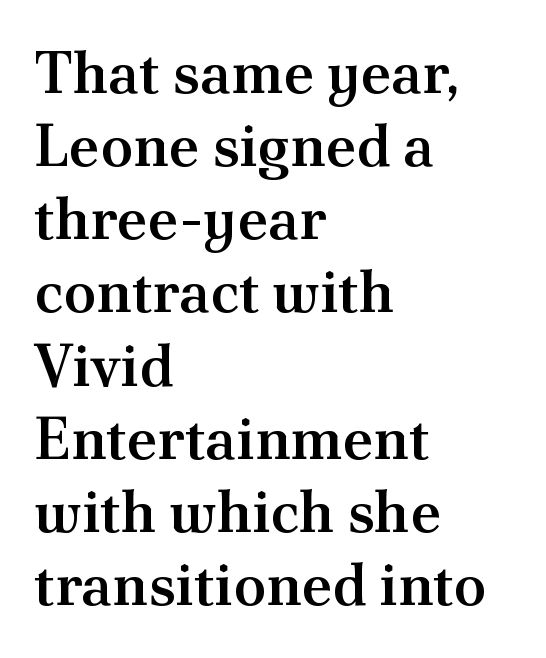
Q: Is the text bold? A: Semi-bold.
Q: Is the text italic (slanted)? A: No, it is upright.
Q: Is the typeface a serif or a sans-serif typeface? A: Serif.
Q: Is the text underlined? A: No.
Q: How is the paragraph aligned? A: Left-aligned.
Q: Is the spacing between letters normal or unusually wide? A: Normal.
Q: Width (condensed, normal, or wide)? A: Normal.
Q: Stroke contrast? A: Medium.
Q: x-height? A: Small.
Q: Monospaced? A: No.
